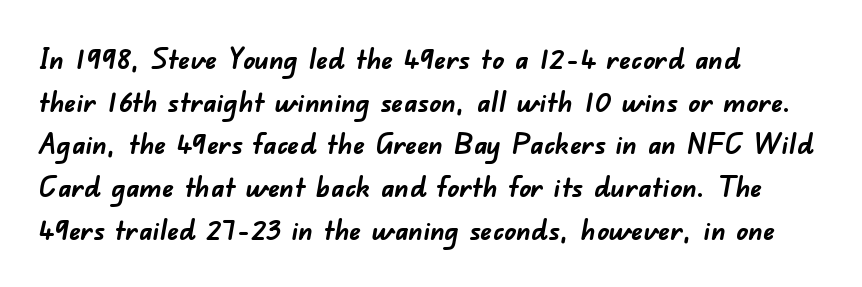
The strokes are fattened all the way to bold. Baseline-to-baseline distance is the conventional proportion of letter height. Each letter keeps its own natural width here, so spacing adapts to shape. How are the letters spaced? Ordinarily, with no added tracking. The rendering anchors every line to the left-hand side.
